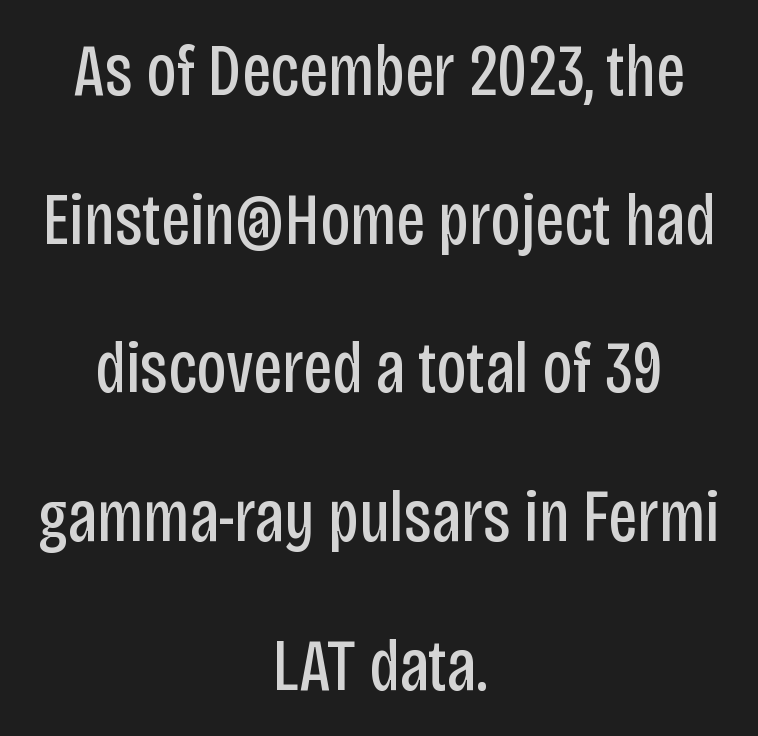
Style check: upright. Vertically, the passage feels expansive, rows floating well apart. No feet cap the strokes, marking this as sans-serif type. Typeset on center — no edge is straight.
